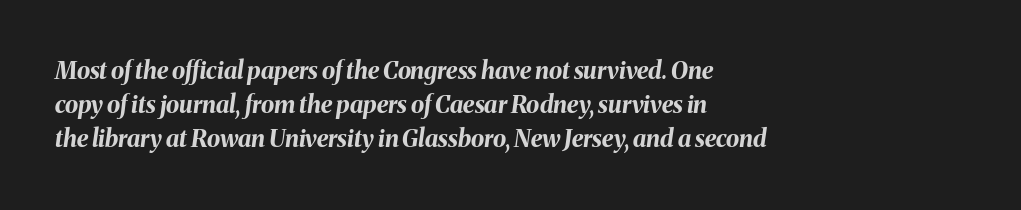
The image shows 24 px bold type, italic (leaning right); set left-aligned, normal line spacing (1.42x), normal letter spacing, not underlined.
